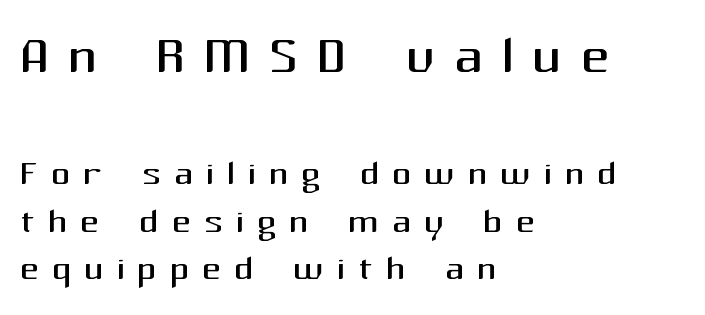
This sample has the flowing, uneven cadence of proportional lettering. The text was rendered using a sans face with plain stroke endings. If you measured baseline to baseline, you'd find a short distance. The line texture is sparse and dotted thanks to wide tracking.
